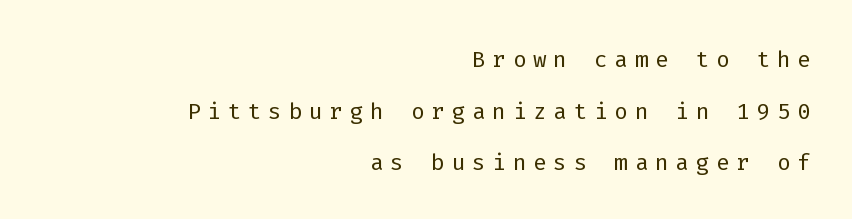
The image shows 32 px light sans-serif type, upright, monospaced; set right-aligned, normal line spacing (1.61x), unusually wide letter spacing (+0.21 em), not underlined; low stroke contrast and a medium x-height.
